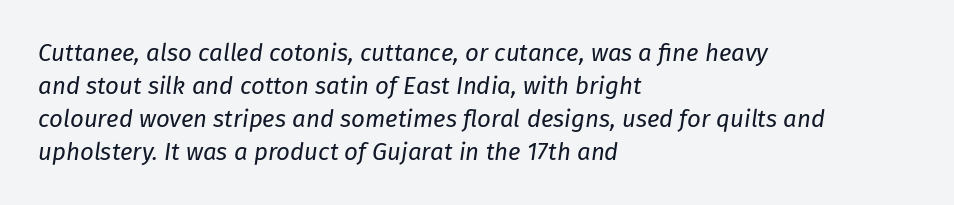
Q: Is the text bold? A: No.
Q: Is the text italic (slanted)? A: Yes, it leans right by about 8 degrees.
Q: Is the text underlined? A: No.
Q: How is the paragraph aligned? A: Left-aligned.
Q: Is the spacing between letters normal or unusually wide? A: Normal.
Q: Is the spacing between lines tight, normal or loose? A: Normal.
